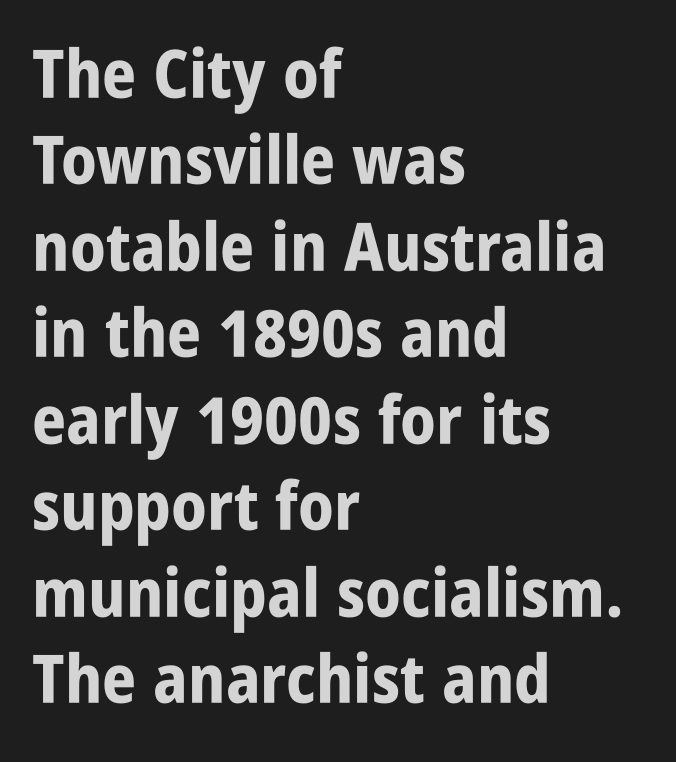
Q: Is the text bold? A: Yes.
Q: Is the text italic (slanted)? A: No, it is upright.
Q: Is the typeface a serif or a sans-serif typeface? A: Sans-serif.
Q: Is the text underlined? A: No.
Q: How is the paragraph aligned? A: Left-aligned.
Q: Is the spacing between letters normal or unusually wide? A: Normal.
Q: Is the spacing between lines tight, normal or loose? A: Normal.
Q: Width (condensed, normal, or wide)? A: Condensed.
Q: Stroke contrast? A: Low.
Q: x-height? A: Large.
Q: Monospaced? A: No.
